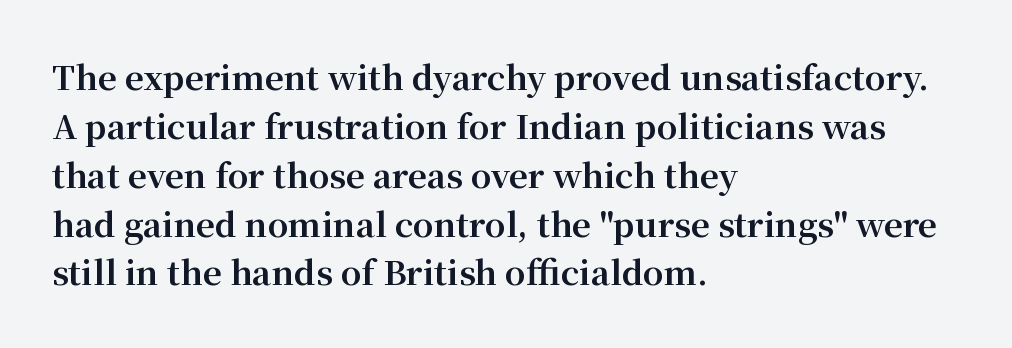
The image shows 33 px bold serif type, upright; set left-aligned, normal line spacing (1.48x), normal letter spacing, not underlined; medium stroke contrast and a medium x-height.
